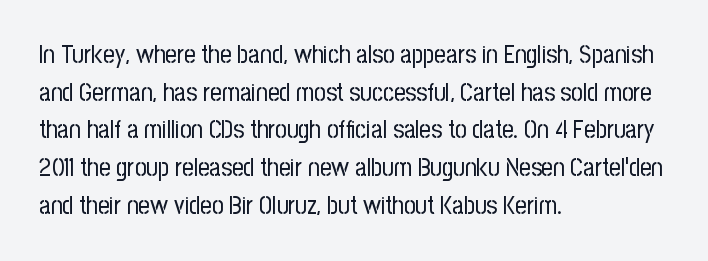
{"italic": "no", "bold": "no", "underline": "no", "align": "left", "line_spacing": "normal", "line_spacing_ratio": 1.51, "letter_spacing": "normal", "letter_spacing_em": 0.0, "glyph_px": 25}
